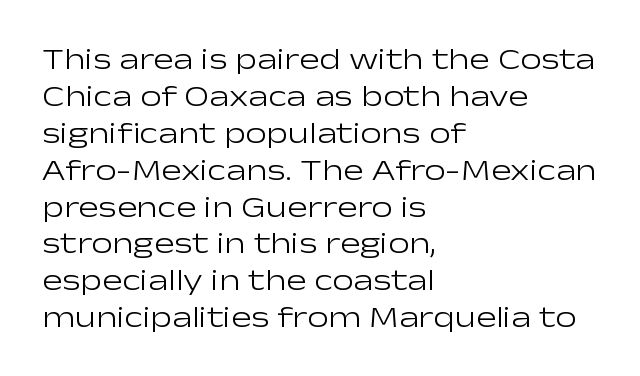
The image shows 30 px light, wide sans-serif type, upright; set left-aligned, line spacing 1.23x, normal letter spacing, not underlined; low stroke contrast and a medium x-height.
